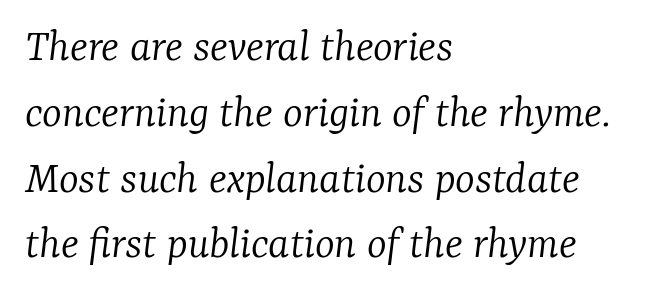
Q: Is the text bold? A: No.
Q: Is the text italic (slanted)? A: Yes, it leans right by about 7 degrees.
Q: Is the typeface a serif or a sans-serif typeface? A: Serif.
Q: Is the text underlined? A: No.
Q: How is the paragraph aligned? A: Left-aligned.
Q: Is the spacing between letters normal or unusually wide? A: Normal.
Q: Is the spacing between lines tight, normal or loose? A: Normal.
Q: Width (condensed, normal, or wide)? A: Normal.
Q: Stroke contrast? A: Low.
Q: x-height? A: Medium.
Q: Monospaced? A: No.
